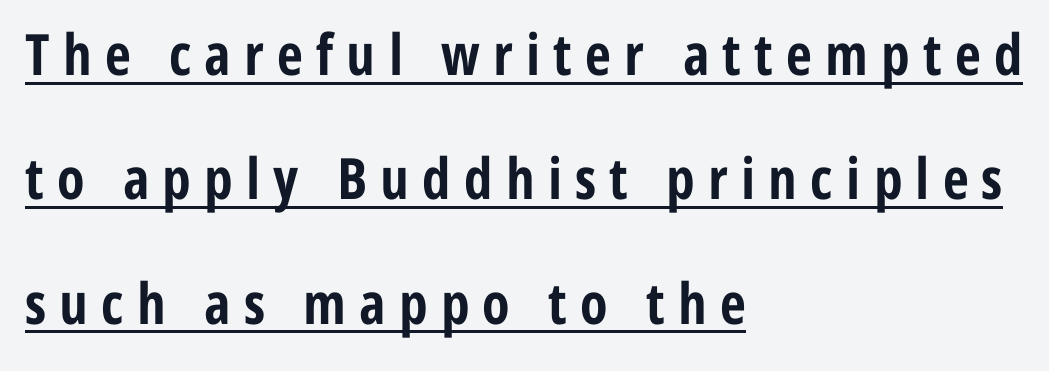
Chunky letters — that's bold for sure. Posture: vertical. A typographer would call this underscored text. Nope, no serifs anywhere on these letters. The letterforms stand isolated, each surrounded by extra space.
